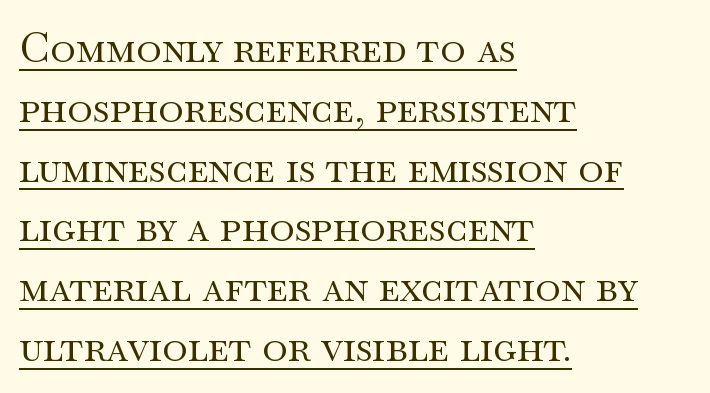
Q: Is the text bold? A: No.
Q: Is the text italic (slanted)? A: No, it is upright.
Q: Is the typeface a serif or a sans-serif typeface? A: Serif.
Q: Is the text underlined? A: Yes.
Q: How is the paragraph aligned? A: Left-aligned.
Q: Is the spacing between letters normal or unusually wide? A: Normal.
Q: Is the spacing between lines tight, normal or loose? A: Normal.
Q: Width (condensed, normal, or wide)? A: Wide.
Q: Stroke contrast? A: Medium.
Q: x-height? A: Small.
Q: Monospaced? A: No.
